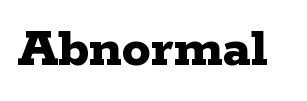
Q: Is the text bold? A: Yes.
Q: Is the text italic (slanted)? A: No, it is upright.
Q: Is the typeface a serif or a sans-serif typeface? A: Serif.
Q: Is the text underlined? A: No.
Q: Is the spacing between letters normal or unusually wide? A: Normal.
Q: Width (condensed, normal, or wide)? A: Wide.
Q: Stroke contrast? A: Low.
Q: x-height? A: Medium.
Q: Monospaced? A: No.
